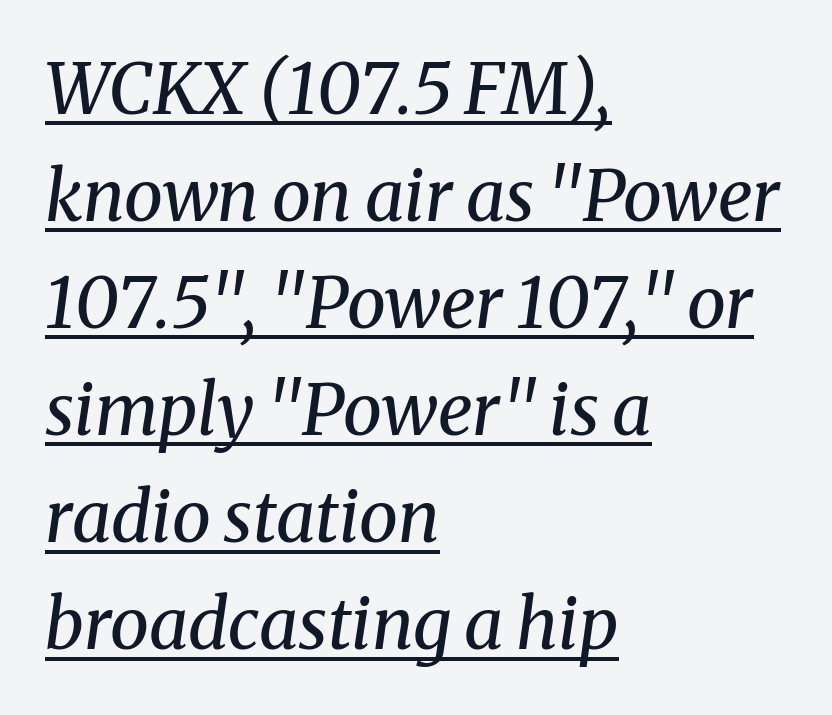
Q: Is the text bold? A: No.
Q: Is the text italic (slanted)? A: Yes, it leans right by about 8 degrees.
Q: Is the typeface a serif or a sans-serif typeface? A: Serif.
Q: Is the text underlined? A: Yes.
Q: How is the paragraph aligned? A: Left-aligned.
Q: Is the spacing between letters normal or unusually wide? A: Normal.
Q: Is the spacing between lines tight, normal or loose? A: Normal.
Q: Width (condensed, normal, or wide)? A: Normal.
Q: Stroke contrast? A: Medium.
Q: x-height? A: Medium.
Q: Monospaced? A: No.
